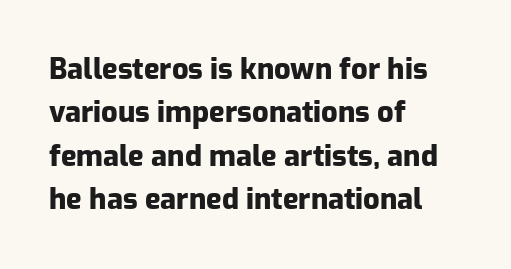
{"serif": "no", "italic": "no", "bold": "yes", "weight": "heavy", "width": "normal", "stroke_contrast": "low", "x_height": "medium", "monospaced": "no", "underline": "no", "align": "left", "line_spacing": "normal", "line_spacing_ratio": 1.5, "letter_spacing": "normal", "letter_spacing_em": 0.0, "glyph_px": 29}
